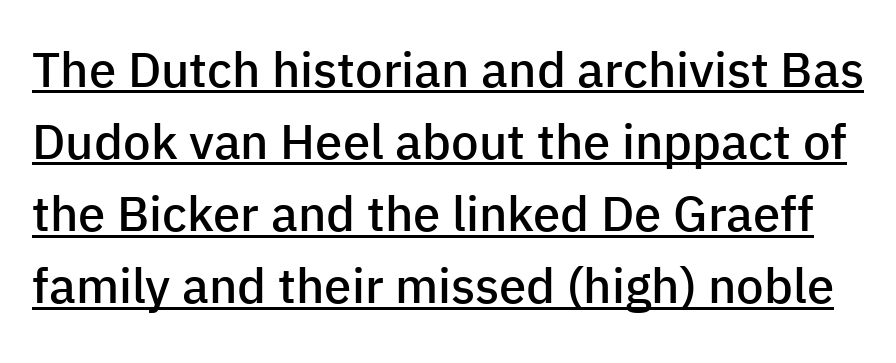
{"serif": "no", "italic": "no", "bold": "semi", "weight": "semibold", "width": "normal", "stroke_contrast": "low", "x_height": "medium", "monospaced": "no", "underline": "yes", "line_spacing": "normal", "line_spacing_ratio": 1.47, "letter_spacing": "normal", "letter_spacing_em": 0.0, "glyph_px": 49}
